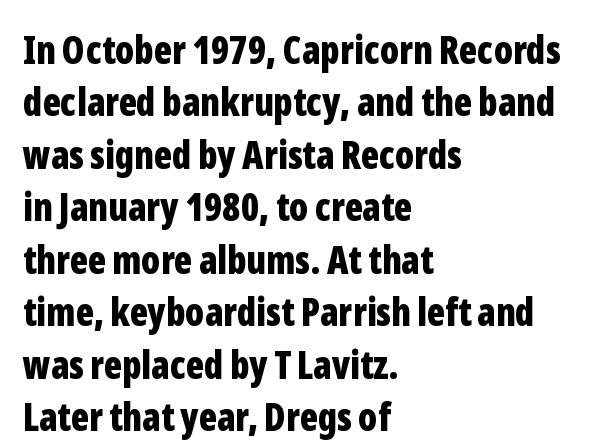
Posture: upright roman. If you measured baseline to baseline, you'd find a middling distance. The letters advance in unequal steps, a hallmark of proportional type. Glance below the letters and you will spot only blank space. Weight check: bold — yes, fully. The passage is arranged the way most books set body copy — flush left.
